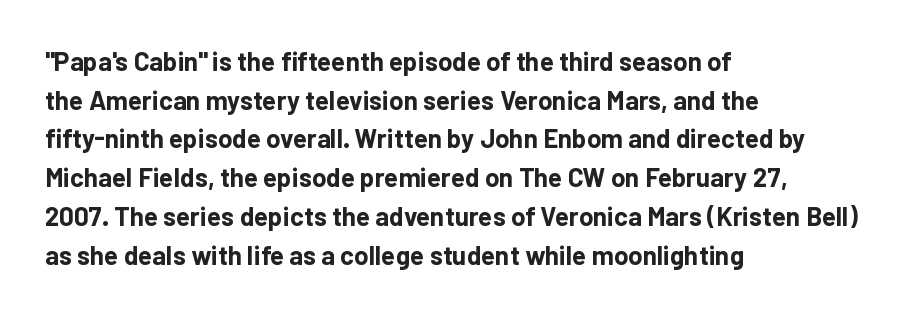
{"italic": "no", "bold": "yes", "underline": "no", "align": "left", "line_spacing": "normal", "line_spacing_ratio": 1.49, "letter_spacing": "normal", "letter_spacing_em": 0.0, "glyph_px": 26}
